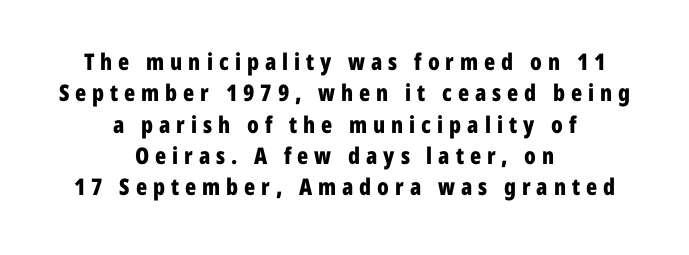
{"italic": "no", "bold": "yes", "underline": "no", "align": "center", "line_spacing": "normal", "line_spacing_ratio": 1.36, "letter_spacing": "wide", "letter_spacing_em": 0.26, "glyph_px": 23}
